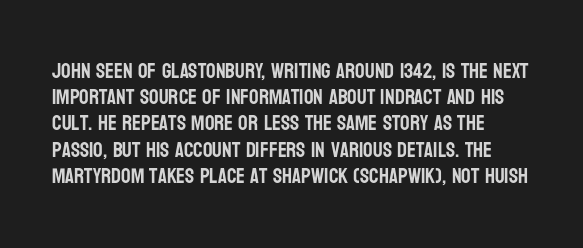
{"italic": "no", "underline": "no", "line_spacing": "normal", "line_spacing_ratio": 1.25, "letter_spacing": "normal", "letter_spacing_em": 0.0, "glyph_px": 21}
